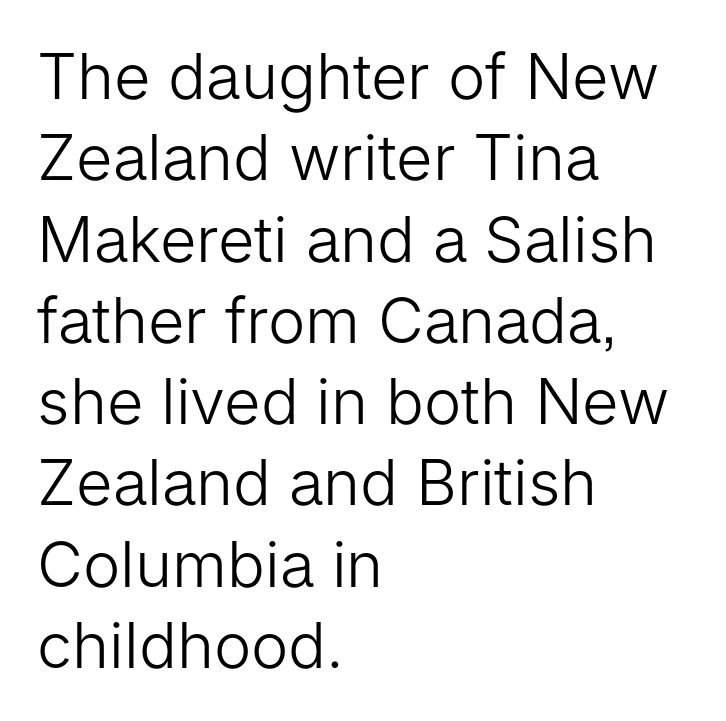
{"serif": "no", "italic": "no", "bold": "no", "weight": "light", "width": "normal", "stroke_contrast": "low", "x_height": "medium", "monospaced": "no", "underline": "no", "align": "left", "line_spacing": "normal", "line_spacing_ratio": 1.29, "letter_spacing": "normal", "letter_spacing_em": 0.0, "glyph_px": 63}
